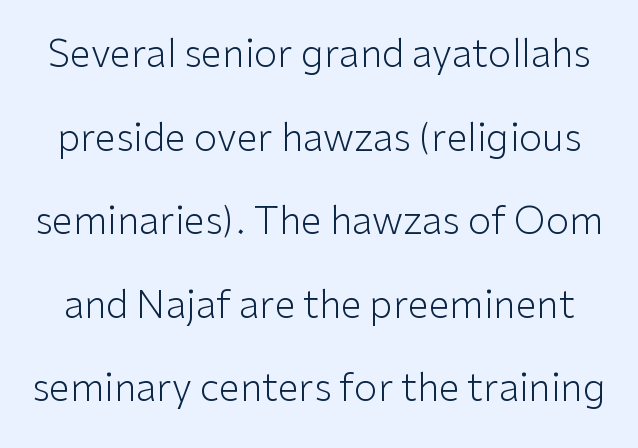
Regarding serifs, this sample does without them. The glyphs are unaccompanied by any horizontal stroke below them. Does extra space separate the letters? No, they use regular spacing. Vertical strokes here are truly vertical.
